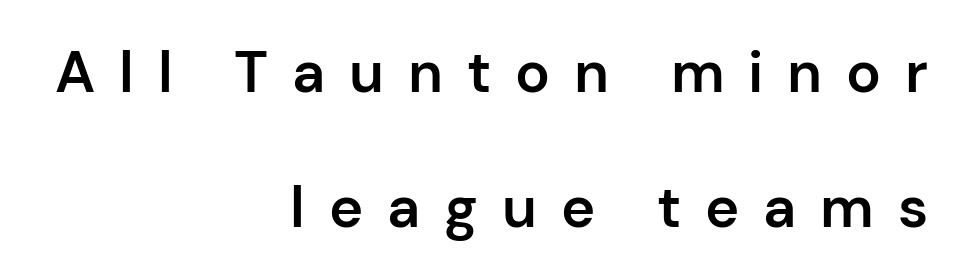
Q: Is the text bold? A: Semi-bold.
Q: Is the text italic (slanted)? A: No, it is upright.
Q: Is the typeface a serif or a sans-serif typeface? A: Sans-serif.
Q: Is the text underlined? A: No.
Q: How is the paragraph aligned? A: Right-aligned.
Q: Is the spacing between letters normal or unusually wide? A: Unusually wide.
Q: Is the spacing between lines tight, normal or loose? A: Loose.
Q: Width (condensed, normal, or wide)? A: Normal.
Q: Stroke contrast? A: Low.
Q: x-height? A: Medium.
Q: Monospaced? A: No.
